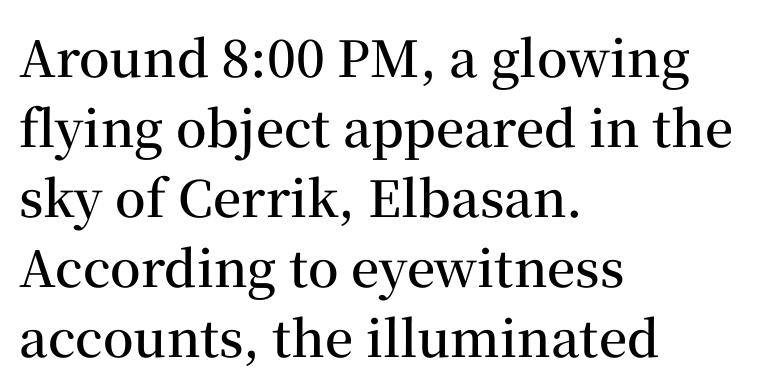
Q: Is the text bold? A: Semi-bold.
Q: Is the text italic (slanted)? A: No, it is upright.
Q: Is the typeface a serif or a sans-serif typeface? A: Serif.
Q: Is the text underlined? A: No.
Q: How is the paragraph aligned? A: Left-aligned.
Q: Is the spacing between letters normal or unusually wide? A: Normal.
Q: Is the spacing between lines tight, normal or loose? A: Normal.
Q: Width (condensed, normal, or wide)? A: Normal.
Q: Stroke contrast? A: Medium.
Q: x-height? A: Medium.
Q: Monospaced? A: No.
